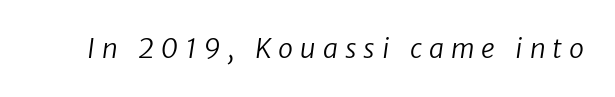
Q: Is the text bold? A: No.
Q: Is the text underlined? A: No.
Q: Is the spacing between letters normal or unusually wide? A: Unusually wide.
